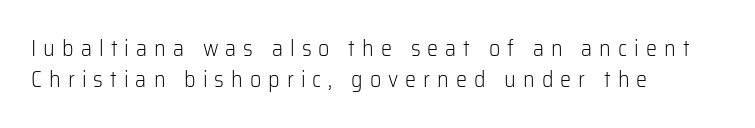
The image shows 22 px text type, upright; set left-aligned, normal line spacing (1.4x), unusually wide letter spacing (+0.32 em), not underlined.
